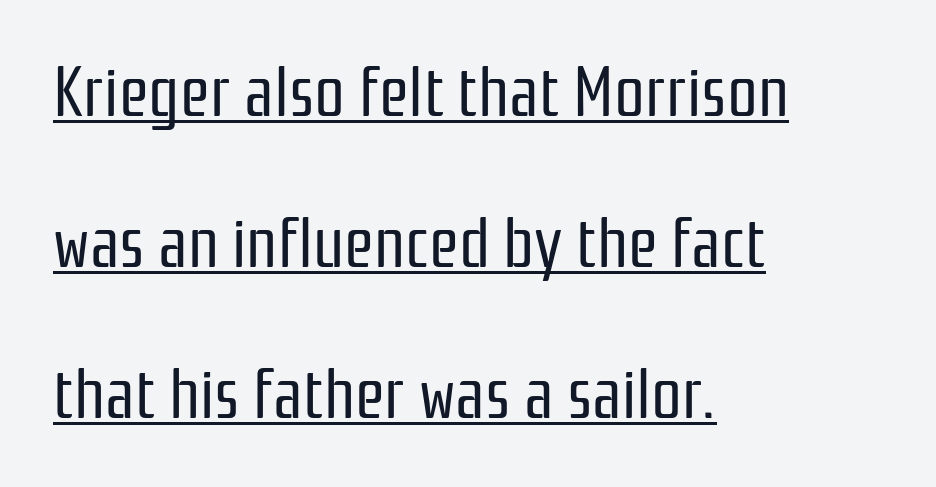
Underline: present. Is there much room between lines? Yes — plenty of vertical air separates them. Nothing unusual about the tracking: characters are spaced as the font intends. All the whitespace from short lines collects on the right. Stroke terminals: plain, sans-serif. Rendered with straight, roman letterforms.
